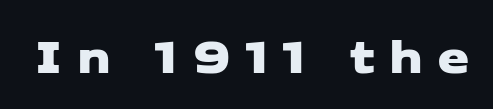
Words float on clear page, feet unadorned. Think of a printed novel: that variable character pitch is what you see here. Stroke terminals: plain, sans-serif. Tracking here is generous; glyphs stand well apart from one another.
